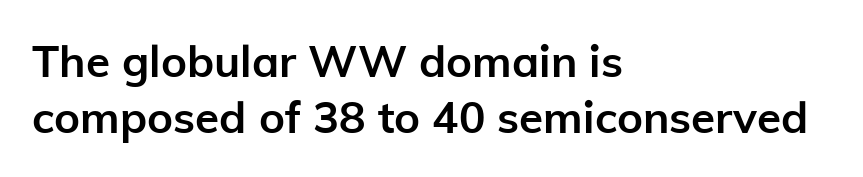
Q: Is the text bold? A: Yes.
Q: Is the text italic (slanted)? A: No, it is upright.
Q: Is the typeface a serif or a sans-serif typeface? A: Sans-serif.
Q: Is the text underlined? A: No.
Q: How is the paragraph aligned? A: Left-aligned.
Q: Is the spacing between letters normal or unusually wide? A: Normal.
Q: Is the spacing between lines tight, normal or loose? A: Normal.
Q: Width (condensed, normal, or wide)? A: Normal.
Q: Stroke contrast? A: Low.
Q: x-height? A: Medium.
Q: Monospaced? A: No.
